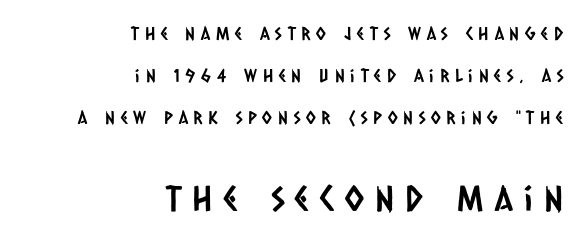
The image shows 35 px condensed sans-serif type; set right-aligned, loose line spacing (2.34x), unusually wide letter spacing (+0.32 em), not underlined; the second (bottom) block is 1.94x larger; low stroke contrast and a large x-height.
